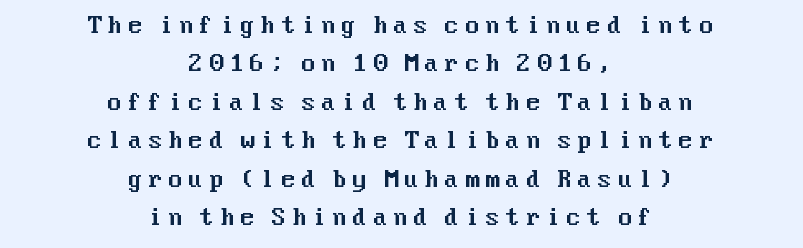
{"italic": "no", "underline": "no", "align": "center", "line_spacing_ratio": 1.75, "letter_spacing": "wide", "letter_spacing_em": 0.23, "glyph_px": 22}
